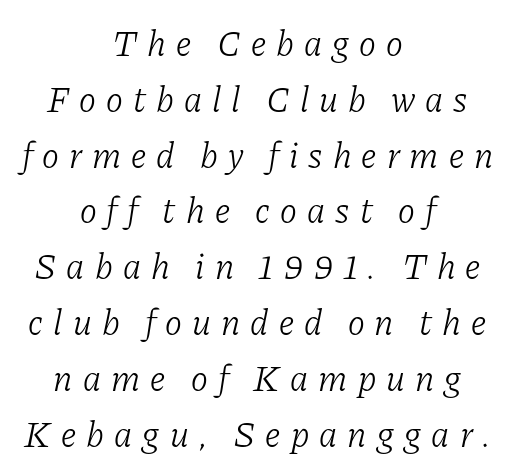
Q: Is the text bold? A: No.
Q: Is the text italic (slanted)? A: Yes, it leans right by about 11 degrees.
Q: Is the typeface a serif or a sans-serif typeface? A: Serif.
Q: Is the text underlined? A: No.
Q: How is the paragraph aligned? A: Centered.
Q: Is the spacing between letters normal or unusually wide? A: Unusually wide.
Q: Is the spacing between lines tight, normal or loose? A: Normal.
Q: Width (condensed, normal, or wide)? A: Normal.
Q: Stroke contrast? A: Low.
Q: x-height? A: Medium.
Q: Monospaced? A: No.
